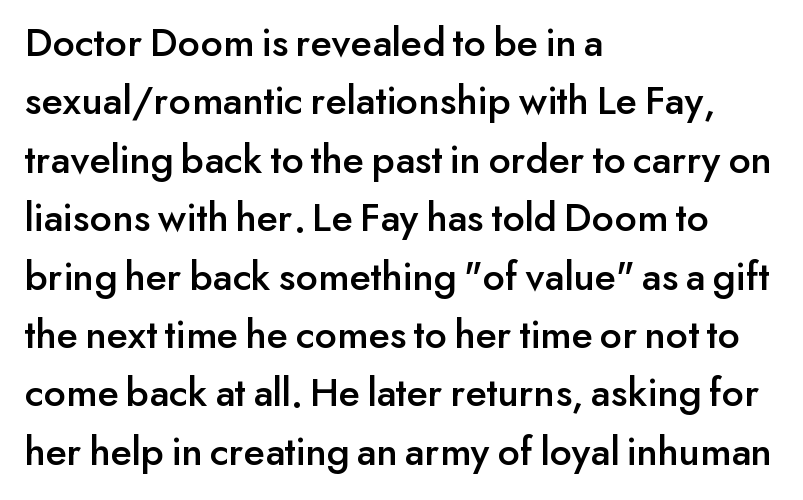
{"serif": "no", "italic": "no", "width": "normal", "stroke_contrast": "low", "x_height": "small", "monospaced": "no", "underline": "no", "align": "left", "line_spacing": "normal", "line_spacing_ratio": 1.39, "letter_spacing": "normal", "letter_spacing_em": 0.0, "glyph_px": 42}
